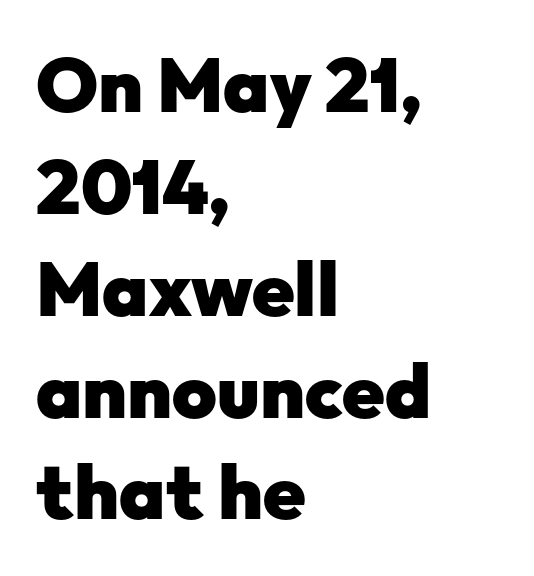
{"serif": "no", "italic": "no", "bold": "yes", "weight": "heavy", "width": "normal", "stroke_contrast": "low", "x_height": "medium", "monospaced": "no", "underline": "no", "align": "left", "line_spacing": "normal", "line_spacing_ratio": 1.34, "letter_spacing": "normal", "letter_spacing_em": 0.0, "glyph_px": 76}
